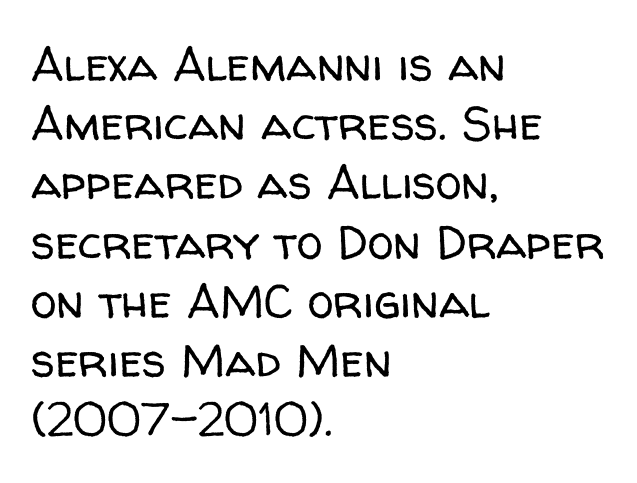
The image shows 47 px regular-weight sans-serif type, upright; set left-aligned, normal line spacing (1.26x), normal letter spacing, not underlined; low stroke contrast and a medium x-height.
